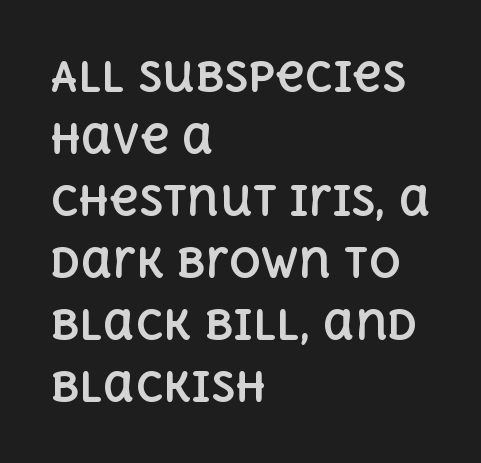
{"italic": "no", "bold": "yes", "weight": "bold", "width": "normal", "x_height": "large", "monospaced": "no", "underline": "no", "align": "left", "line_spacing": "normal", "line_spacing_ratio": 1.55, "letter_spacing": "normal", "letter_spacing_em": 0.0, "glyph_px": 40}
